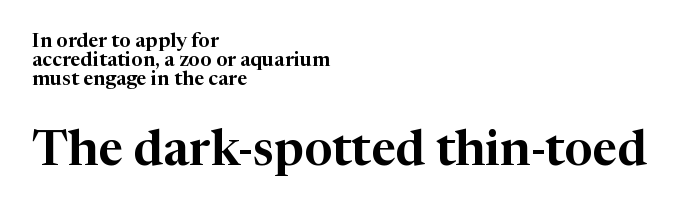
Q: Is the text italic (slanted)? A: No, it is upright.
Q: Is the typeface a serif or a sans-serif typeface? A: Serif.
Q: Is the text underlined? A: No.
Q: How is the paragraph aligned? A: Left-aligned.
Q: Is the spacing between letters normal or unusually wide? A: Normal.
Q: Is the spacing between lines tight, normal or loose? A: Tight.
Q: Which block of text is set in a larger size, the first (top) or the second (bottom)? A: The second (bottom) one.
Q: Width (condensed, normal, or wide)? A: Normal.
Q: Stroke contrast? A: High.
Q: x-height? A: Medium.
Q: Monospaced? A: No.
